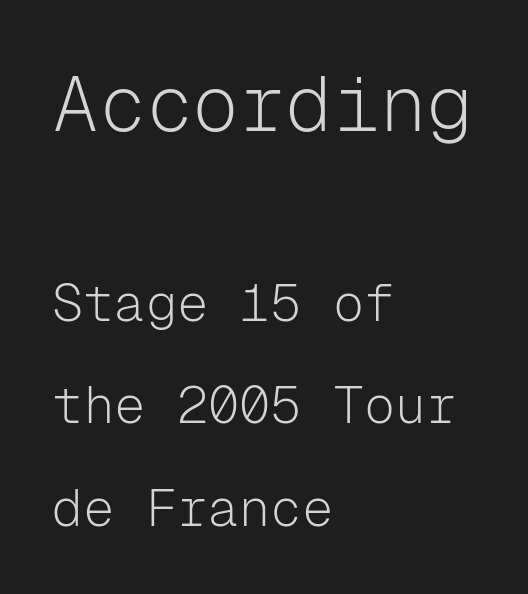
{"serif": "no", "italic": "no", "bold": "no", "weight": "light", "width": "normal", "stroke_contrast": "low", "x_height": "medium", "monospaced": "yes", "underline": "no", "align": "left", "line_spacing": "loose", "line_spacing_ratio": 1.97, "letter_spacing": "normal", "letter_spacing_em": 0.0, "larger_block": "first", "size_ratio": 1.5, "glyph_px": 78}
